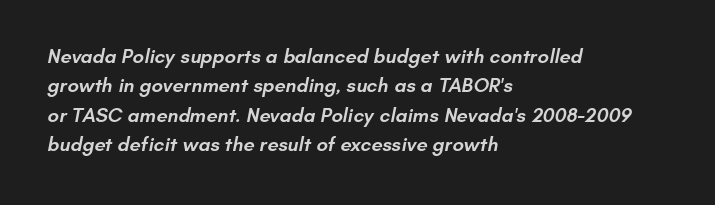
{"bold": "semi", "underline": "no", "align": "left", "line_spacing": "normal", "line_spacing_ratio": 1.47, "letter_spacing": "normal", "letter_spacing_em": 0.0, "glyph_px": 20}
